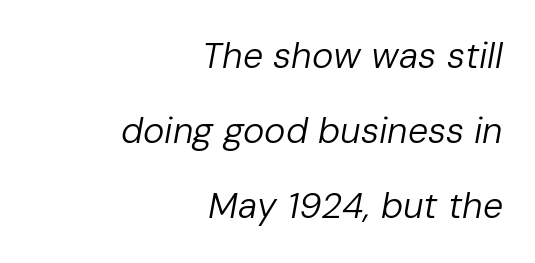
A light-to-regular cut is what we see here. Is there much room between lines? Yes — plenty of vertical air separates them. Each word holds together tightly as a unit, with standard inter-letter gaps. This sample is right-justified, so line beginnings fall wherever the words allow. Any mark beneath the type? The region is blank.
